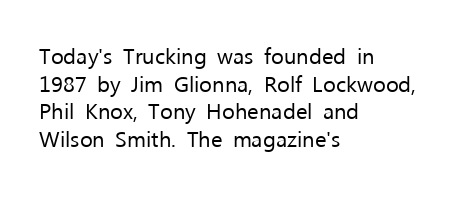
The typeface has the unassuming heft of standard copy or less. Vertical strokes here are truly vertical. A clean baseline with only descenders dipping below it. Default kerning and tracking; the words read as compact shapes.
